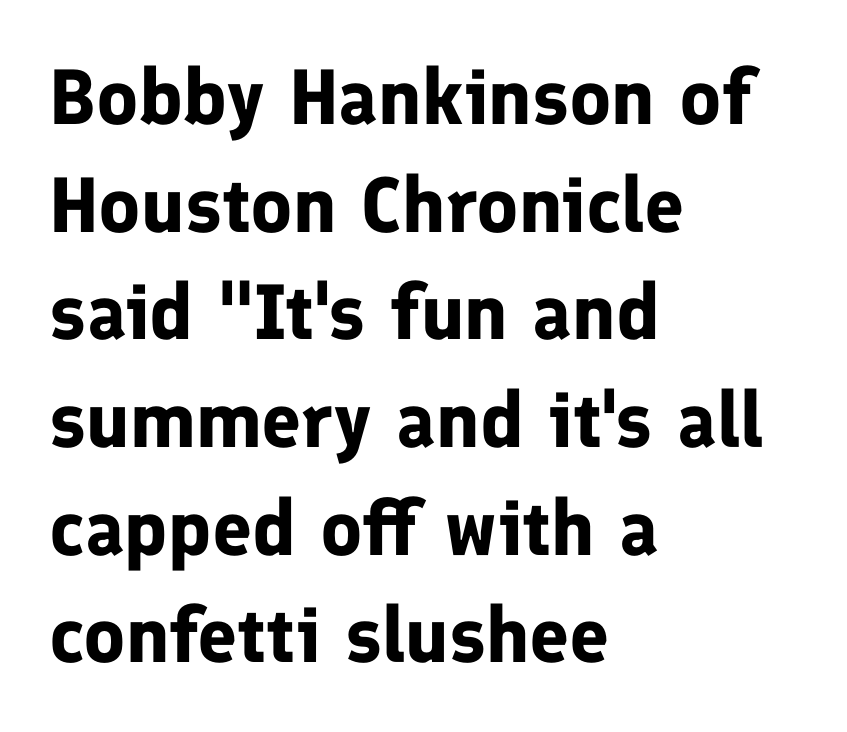
The image shows 78 px bold sans-serif type, upright; set left-aligned, normal line spacing (1.38x), normal letter spacing, not underlined; low stroke contrast and a medium x-height.
